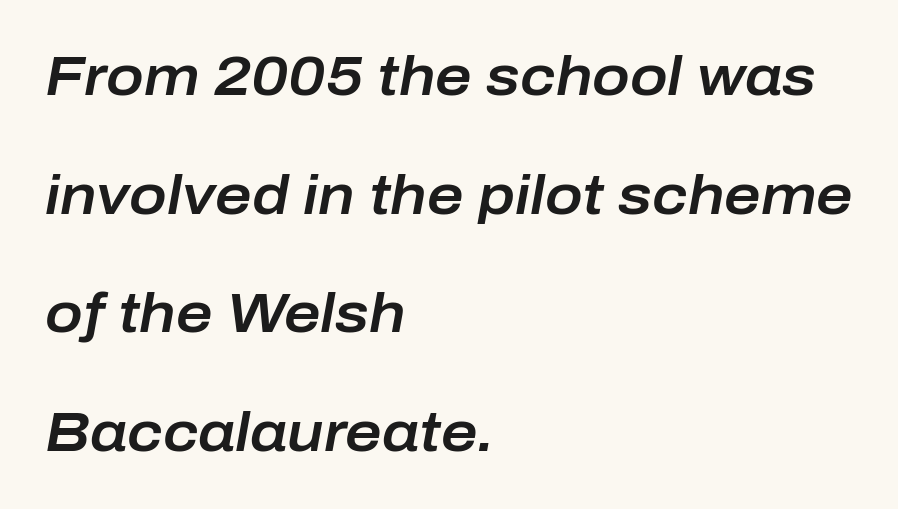
{"italic": "yes", "lean": "right", "slant_degrees": 10, "width": "normal", "stroke_contrast": "low", "x_height": "medium", "monospaced": "no", "underline": "no", "align": "left", "line_spacing": "loose", "line_spacing_ratio": 2.12, "letter_spacing": "normal", "letter_spacing_em": 0.0, "glyph_px": 56}
